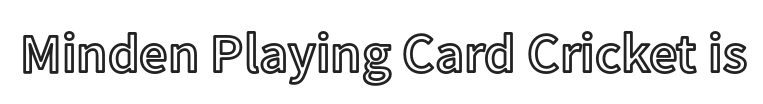
Q: Is the text italic (slanted)? A: No, it is upright.
Q: Is the text underlined? A: No.
Q: Is the spacing between letters normal or unusually wide? A: Normal.
Q: Width (condensed, normal, or wide)? A: Normal.
Q: x-height? A: Medium.
Q: Monospaced? A: No.
